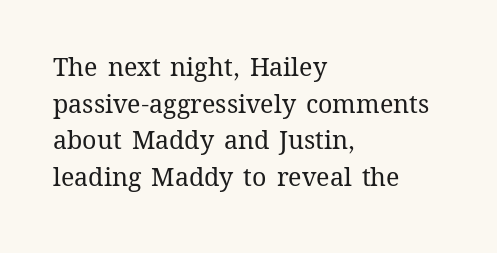
Weight: in the light-to-regular range. In CSS terms this would be text-align: left. The letters stand straight up with perfectly vertical stems. Each new line begins a customary step beneath the previous one. Characters follow at the spacing the type designer built in.
